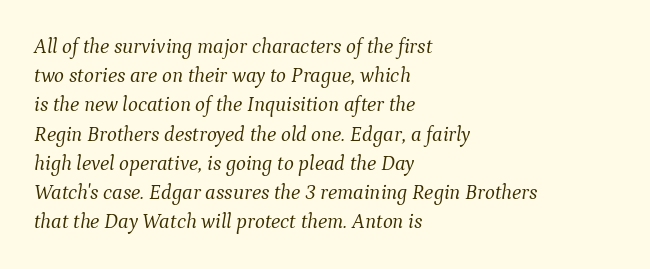
Q: Is the text bold? A: No.
Q: Is the text italic (slanted)? A: Yes, it leans right by about 9 degrees.
Q: Is the text underlined? A: No.
Q: How is the paragraph aligned? A: Left-aligned.
Q: Is the spacing between letters normal or unusually wide? A: Normal.
Q: Is the spacing between lines tight, normal or loose? A: Normal.
